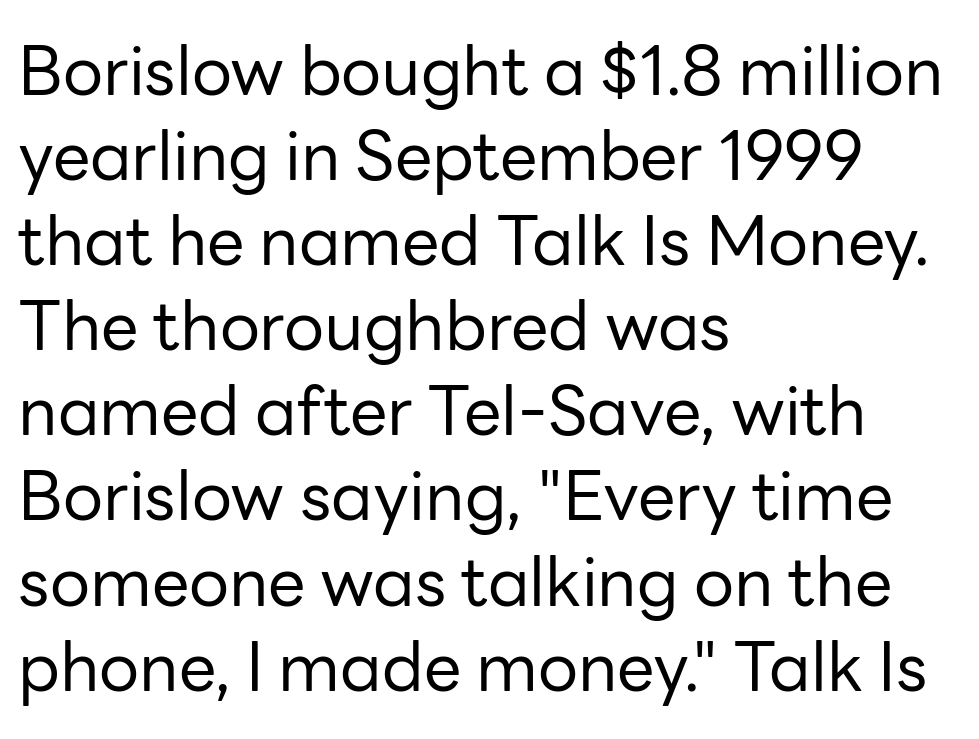
Q: Is the text bold? A: No.
Q: Is the text italic (slanted)? A: No, it is upright.
Q: Is the typeface a serif or a sans-serif typeface? A: Sans-serif.
Q: Is the text underlined? A: No.
Q: How is the paragraph aligned? A: Left-aligned.
Q: Is the spacing between letters normal or unusually wide? A: Normal.
Q: Is the spacing between lines tight, normal or loose? A: Normal.
Q: Width (condensed, normal, or wide)? A: Normal.
Q: Stroke contrast? A: Low.
Q: x-height? A: Medium.
Q: Monospaced? A: No.
